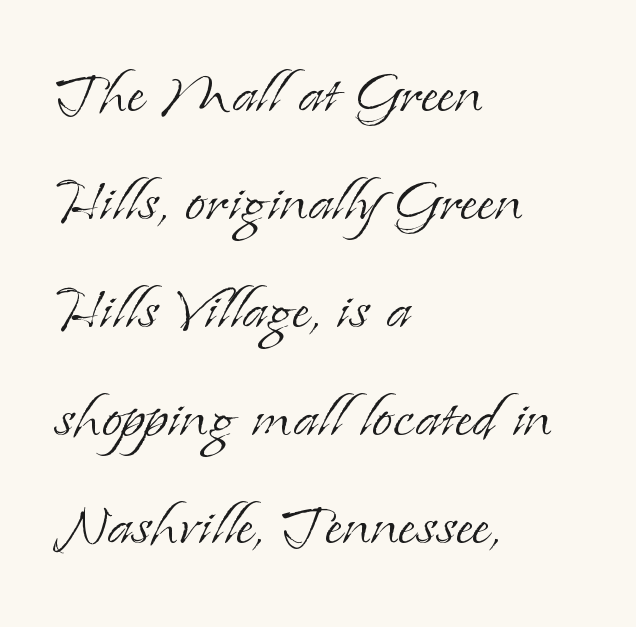
The image shows 75 px light serif type; set left-aligned, normal line spacing (1.44x), normal letter spacing, not underlined; low stroke contrast and a small x-height.
